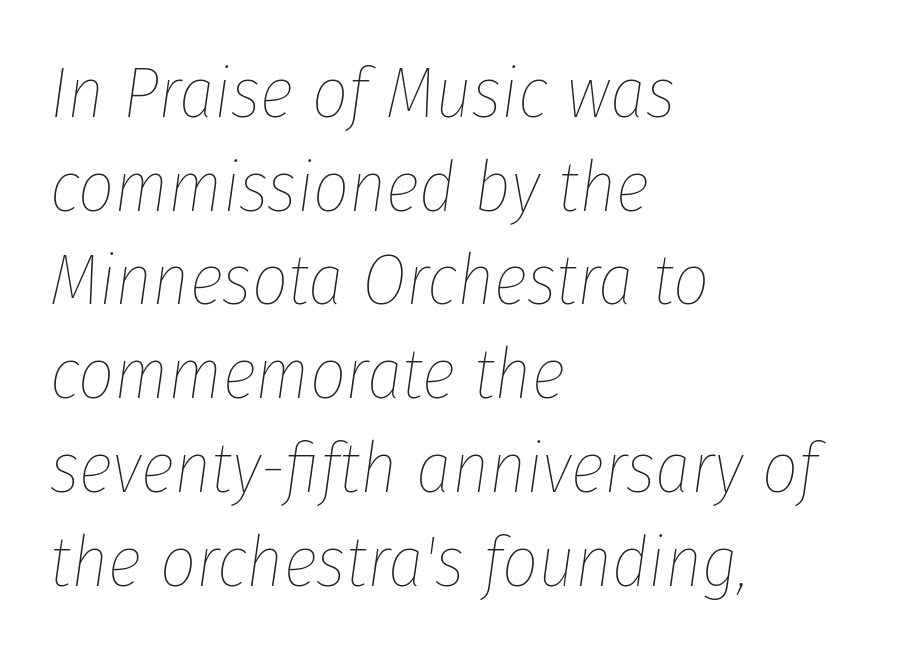
The image shows 71 px thin, condensed type, italic (leaning right); set left-aligned, normal line spacing (1.32x), normal letter spacing, not underlined; low stroke contrast and a medium x-height.
